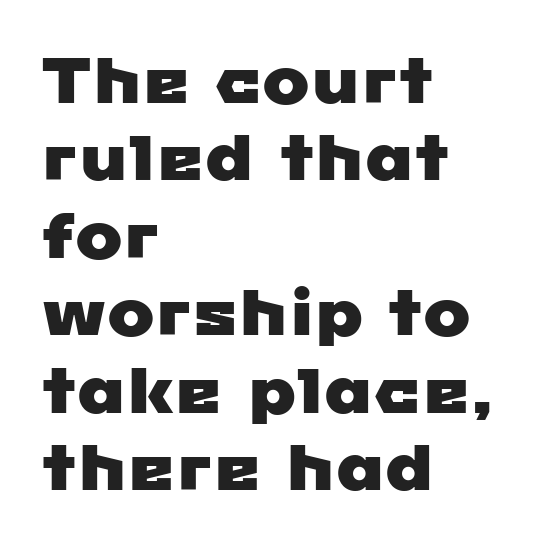
{"serif": "no", "width": "wide", "stroke_contrast": "low", "x_height": "medium", "monospaced": "no", "underline": "no", "align": "left", "line_spacing_ratio": 1.23, "letter_spacing": "normal", "letter_spacing_em": 0.0, "glyph_px": 63}
